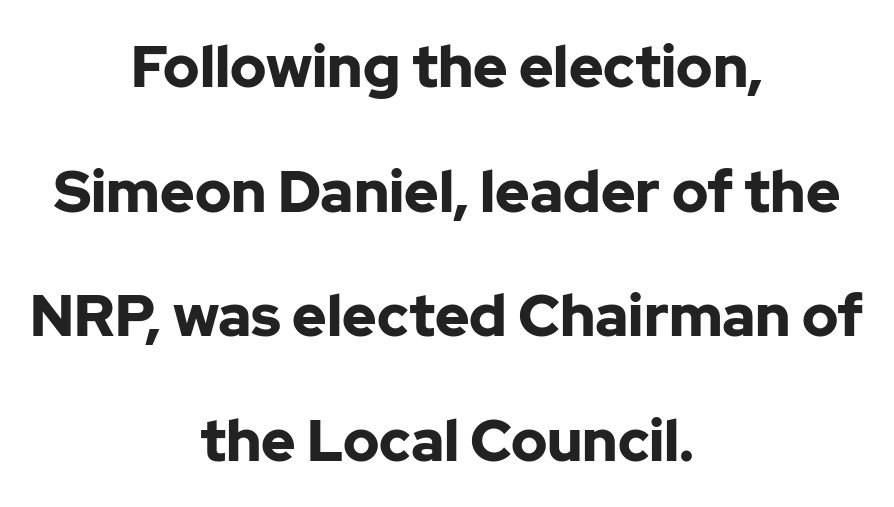
Q: Is the text bold? A: Yes.
Q: Is the text italic (slanted)? A: No, it is upright.
Q: Is the typeface a serif or a sans-serif typeface? A: Sans-serif.
Q: Is the text underlined? A: No.
Q: How is the paragraph aligned? A: Centered.
Q: Is the spacing between letters normal or unusually wide? A: Normal.
Q: Is the spacing between lines tight, normal or loose? A: Loose.
Q: Width (condensed, normal, or wide)? A: Normal.
Q: Stroke contrast? A: Low.
Q: x-height? A: Medium.
Q: Monospaced? A: No.
